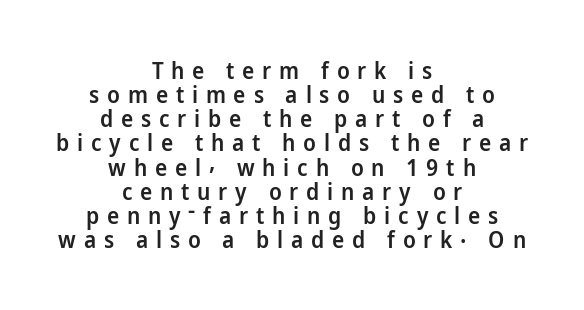
Q: Is the text bold? A: Semi-bold.
Q: Is the text italic (slanted)? A: No, it is upright.
Q: Is the text underlined? A: No.
Q: How is the paragraph aligned? A: Centered.
Q: Is the spacing between letters normal or unusually wide? A: Unusually wide.
Q: Is the spacing between lines tight, normal or loose? A: Tight.
